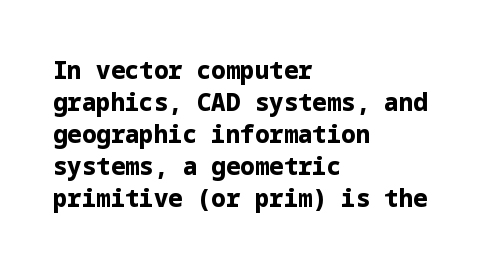
How are the letters spaced? Ordinarily, with no added tracking. Left-aligned paragraph, ragged on the right. The rows are spaced the way most documents space them. The glyphs are unaccompanied by any horizontal stroke below them. Weight check: bold — yes, fully. Ordinary non-slanted type is in use.
